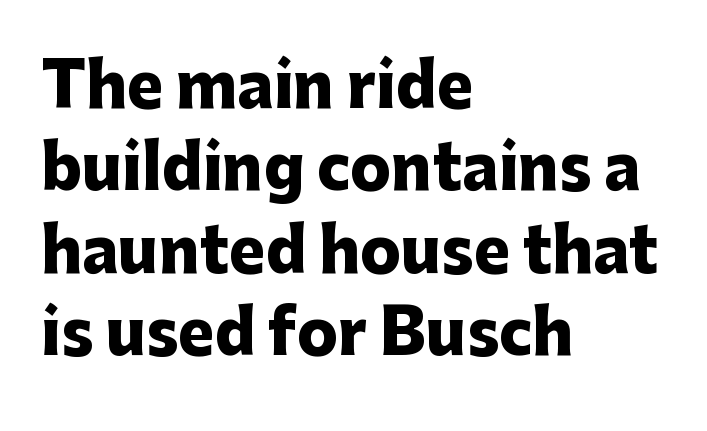
Q: Is the text bold? A: Yes.
Q: Is the text italic (slanted)? A: No, it is upright.
Q: Is the typeface a serif or a sans-serif typeface? A: Sans-serif.
Q: Is the text underlined? A: No.
Q: How is the paragraph aligned? A: Left-aligned.
Q: Is the spacing between letters normal or unusually wide? A: Normal.
Q: Is the spacing between lines tight, normal or loose? A: Normal.
Q: Width (condensed, normal, or wide)? A: Normal.
Q: Stroke contrast? A: Low.
Q: x-height? A: Medium.
Q: Monospaced? A: No.
